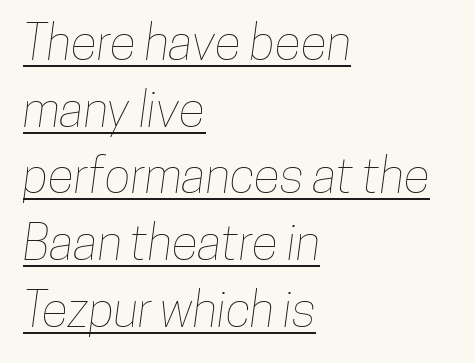
{"width": "condensed", "stroke_contrast": "low", "x_height": "medium", "monospaced": "no", "underline": "yes", "align": "left", "line_spacing": "normal", "line_spacing_ratio": 1.36, "letter_spacing": "normal", "letter_spacing_em": 0.0, "glyph_px": 49}
